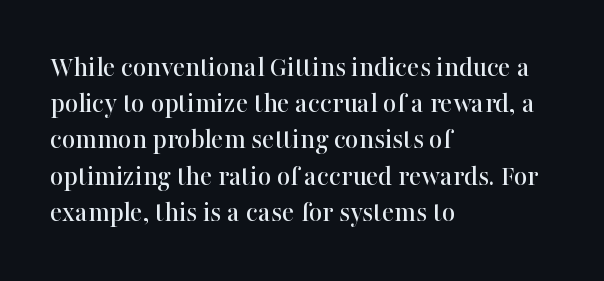
The rendering shows small feet on the letterforms — a serif design. The leading is moderate, giving the passage an even texture. The rendering keeps characters at their native spacing. Ordinary non-slanted type is in use. The paragraph shown leans on its left margin.
